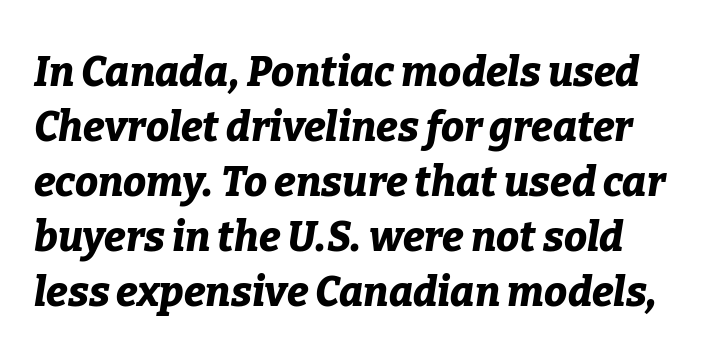
These lines are rendered in a variable-pitch font. Emphasis-style slanted type is in use. Strong, thick strokes mark this as bold type. Horizontal bands of white between lines are of average thickness. Glyph-to-glyph distance matches everyday printed text.
